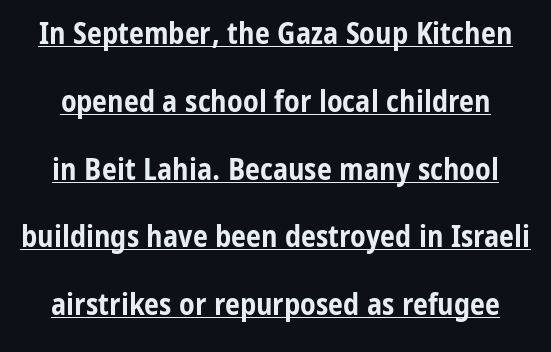
{"serif": "no", "italic": "no", "bold": "yes", "weight": "bold", "width": "condensed", "stroke_contrast": "low", "x_height": "medium", "monospaced": "no", "underline": "yes", "line_spacing": "loose", "line_spacing_ratio": 2.26, "letter_spacing": "normal", "letter_spacing_em": 0.0, "glyph_px": 30}
